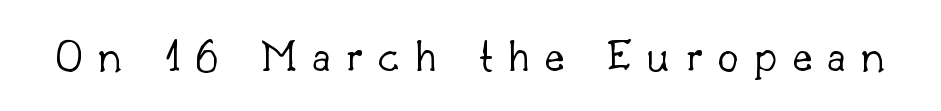
How are the letters spaced? Widely, with obvious added tracking. Bare-footed words on every line. It's the straight-up-and-down kind of type. Caption: face not bold, strokes unweighted.
